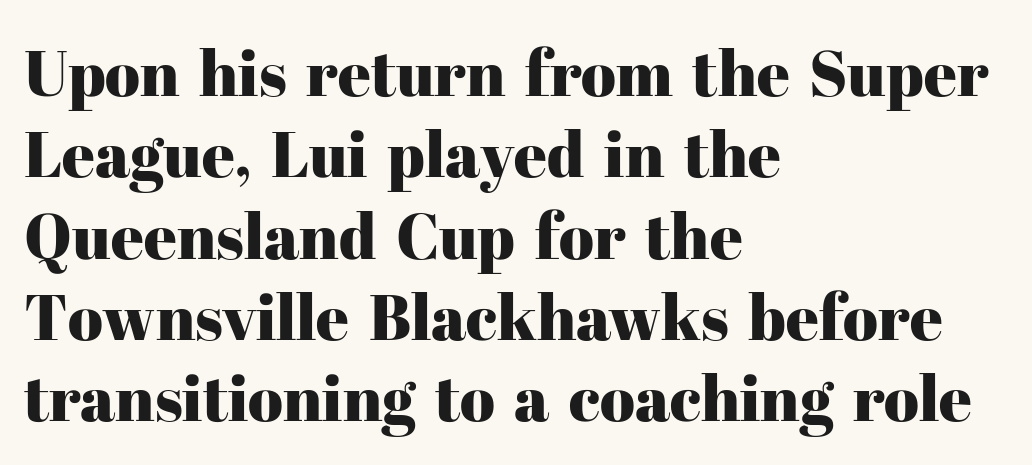
This sample keeps an unexceptional amount of space between lines. The face used here is proportionally spaced, like ordinary book or web type. Compared with a centered layout, this one pins lines to the left instead. This sample uses a serif face. Every stem runs plumb, perpendicular to the baseline. Look at the tracking — it's just the regular setting, nothing added.
